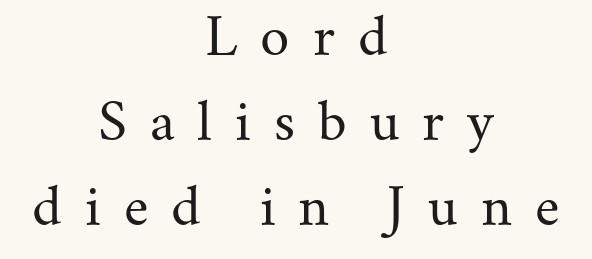
The image shows 51 px regular-weight serif type, upright; set centered, normal line spacing (1.67x), unusually wide letter spacing (+0.45 em), not underlined; medium stroke contrast and a small x-height.
